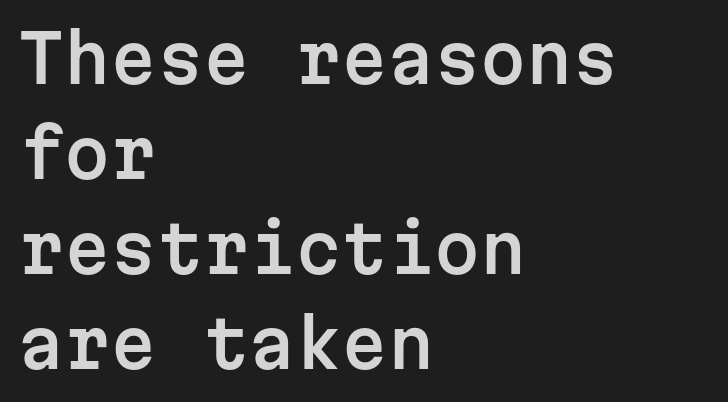
The face used here is monospaced, like something from a code editor. Notice how descenders clear the ascenders below comfortably — that's standard leading. Inter-character spacing is left at the font's built-in metrics. The space directly below the letters is spotless. Nope, no serifs anywhere on these letters.
